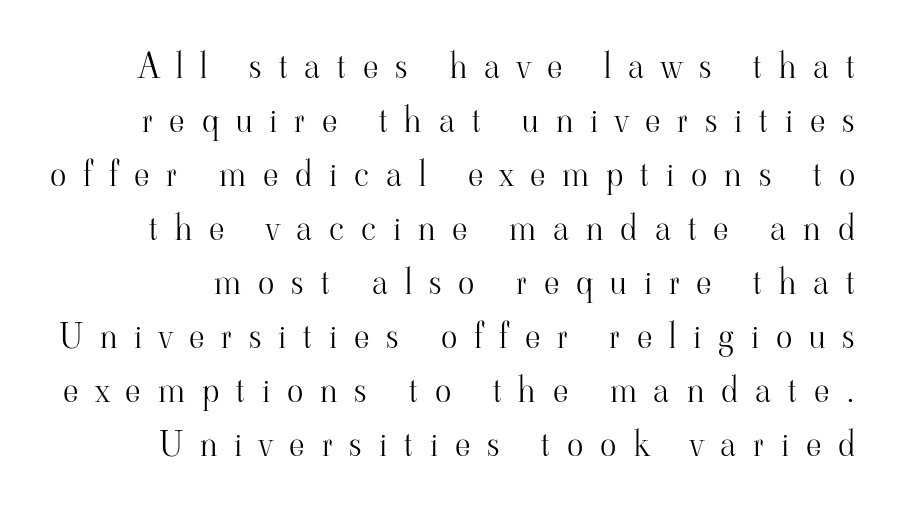
Honestly, the letter spacing is so wide it's the main thing you notice. The typeface has the unassuming heft of standard copy or less. The designer left line spacing at the default. The zone under the glyphs is completely vacant. Spacing verdict: proportional, widths tailored to each character.
